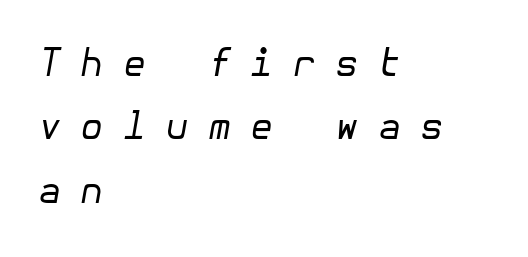
The lines in this sample share a left origin and differ only in where they stop. Any mark beneath the type? The region is blank. An italicized treatment has been applied to the whole sample. No extra ink here — the face is not bold. Students, note that the glyphs here are deliberately spaced far apart.
